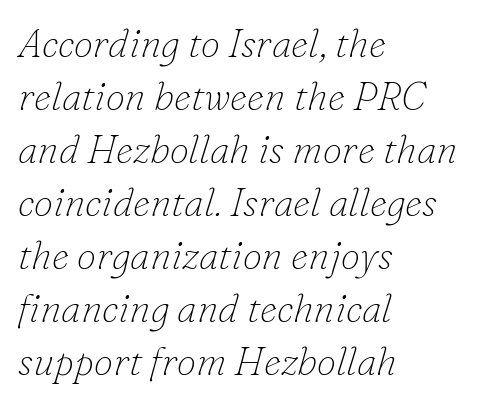
The image shows 39 px thin serif type, italic (leaning right); set left-aligned, normal line spacing (1.36x), normal letter spacing, not underlined; low stroke contrast and a small x-height.
